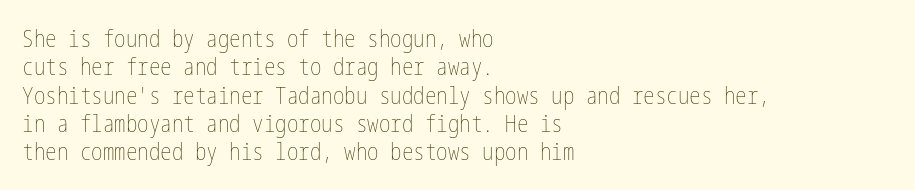
{"italic": "no", "bold": "no", "underline": "no", "align": "left", "line_spacing_ratio": 1.23, "letter_spacing": "normal", "letter_spacing_em": 0.0, "glyph_px": 23}
